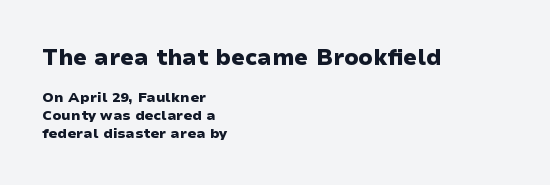
Clear beneath every line of the passage. The lines in this sample share a left origin and differ only in where they stop. A typesetter would call this leading conventional body-copy spacing. Bold? Absolutely — the strokes are thick and heavy.
